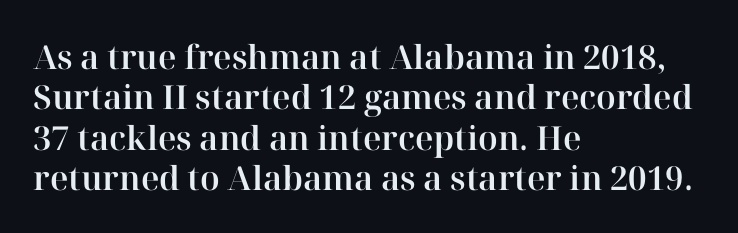
The image shows 33 px serif type, upright; set left-aligned, line spacing 1.22x, normal letter spacing, not underlined; high stroke contrast and a medium x-height.
